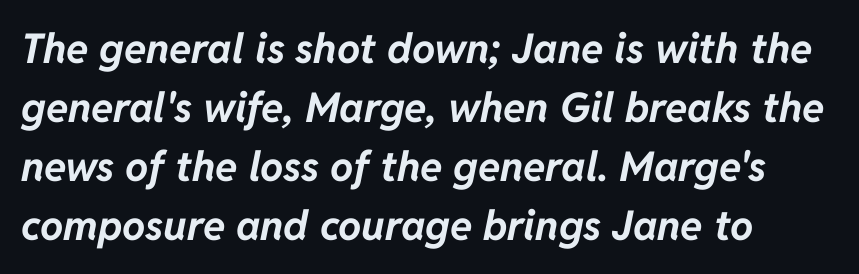
Q: Is the text bold? A: Yes.
Q: Is the text italic (slanted)? A: Yes, it leans right by about 11 degrees.
Q: Is the text underlined? A: No.
Q: How is the paragraph aligned? A: Left-aligned.
Q: Is the spacing between letters normal or unusually wide? A: Normal.
Q: Is the spacing between lines tight, normal or loose? A: Normal.
Q: Width (condensed, normal, or wide)? A: Normal.
Q: Stroke contrast? A: Low.
Q: x-height? A: Medium.
Q: Monospaced? A: No.
